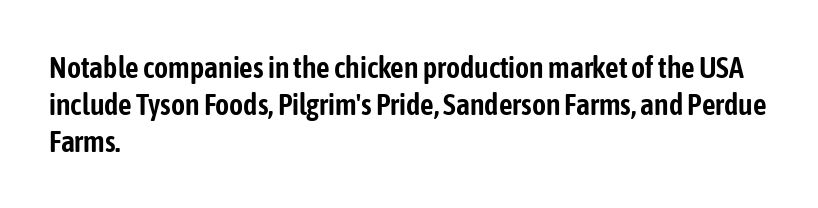
Q: Is the text italic (slanted)? A: No, it is upright.
Q: Is the typeface a serif or a sans-serif typeface? A: Sans-serif.
Q: Is the text underlined? A: No.
Q: How is the paragraph aligned? A: Left-aligned.
Q: Is the spacing between letters normal or unusually wide? A: Normal.
Q: Width (condensed, normal, or wide)? A: Condensed.
Q: Stroke contrast? A: Low.
Q: x-height? A: Medium.
Q: Monospaced? A: No.
